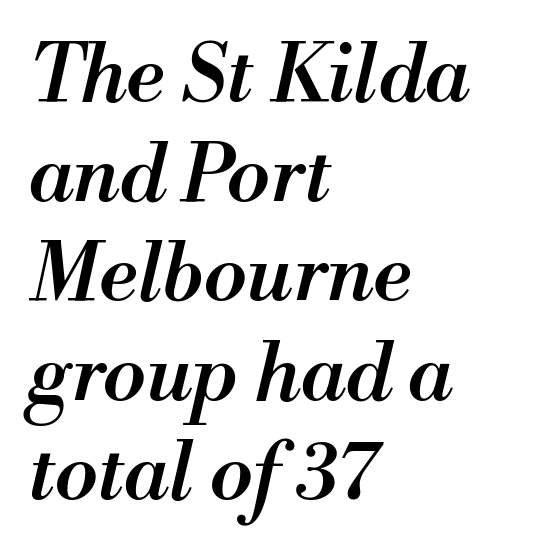
Q: Is the text bold? A: Semi-bold.
Q: Is the text italic (slanted)? A: Yes, it leans right by about 13 degrees.
Q: Is the text underlined? A: No.
Q: How is the paragraph aligned? A: Left-aligned.
Q: Is the spacing between letters normal or unusually wide? A: Normal.
Q: Is the spacing between lines tight, normal or loose? A: Normal.
Q: Width (condensed, normal, or wide)? A: Normal.
Q: Stroke contrast? A: Medium.
Q: x-height? A: Small.
Q: Monospaced? A: No.
